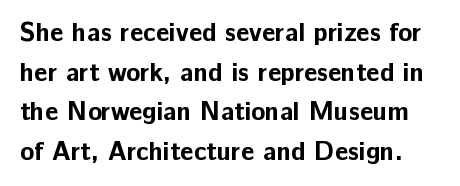
Weight check: bold — yes, fully. The string is rendered with underlining switched off. A typesetter would mark this as roman, not italic. You could call the tracking neutral — neither tight nor loose. Evenly set lines give the paragraph a standard silhouette.
